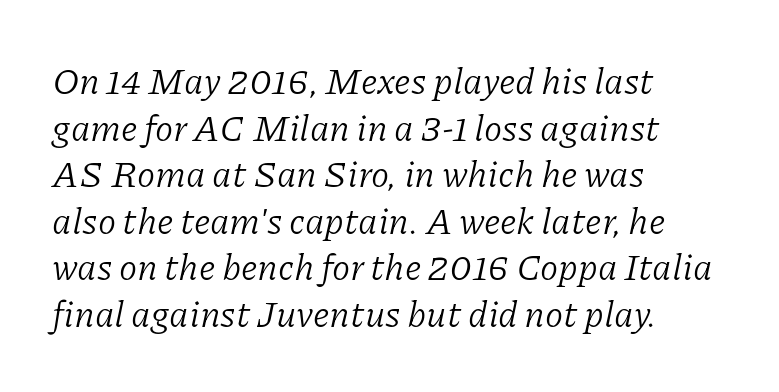
Observe the lean: these are italic letterforms. The passage shown has conventional tracking throughout. Descenders hang freely into open space. The line-height multiplier appears to be the usual default.
